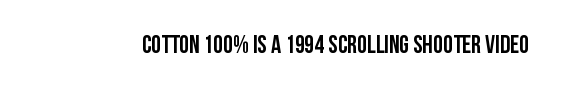
The image shows 25 px bold type, upright; set normal letter spacing, not underlined.
